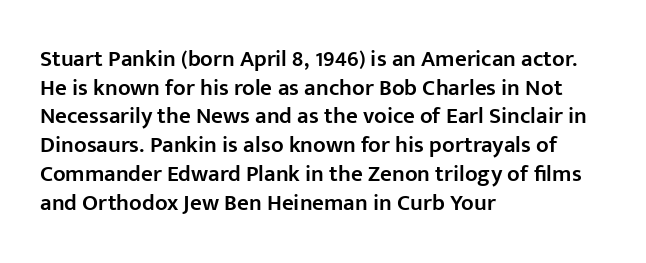
{"italic": "no", "bold": "semi", "underline": "no", "align": "left", "line_spacing": "normal", "line_spacing_ratio": 1.25, "letter_spacing": "normal", "letter_spacing_em": 0.0, "glyph_px": 23}
